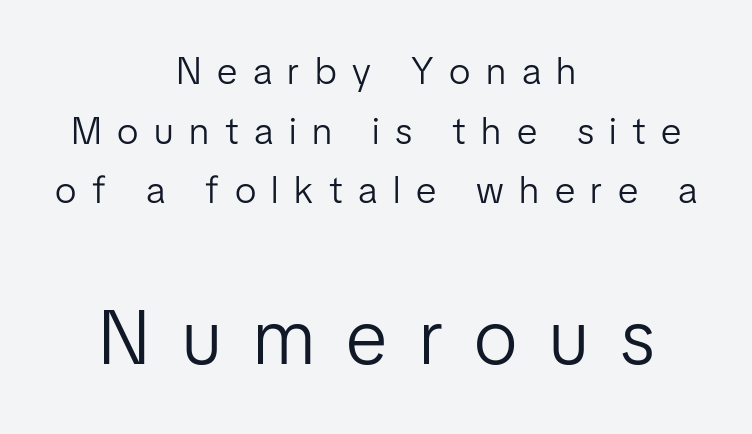
Q: Is the text bold? A: No.
Q: Is the text italic (slanted)? A: No, it is upright.
Q: Is the typeface a serif or a sans-serif typeface? A: Sans-serif.
Q: Is the text underlined? A: No.
Q: How is the paragraph aligned? A: Centered.
Q: Is the spacing between letters normal or unusually wide? A: Unusually wide.
Q: Is the spacing between lines tight, normal or loose? A: Normal.
Q: Which block of text is set in a larger size, the first (top) or the second (bottom)? A: The second (bottom) one.
Q: Width (condensed, normal, or wide)? A: Normal.
Q: Stroke contrast? A: Low.
Q: x-height? A: Medium.
Q: Monospaced? A: No.
